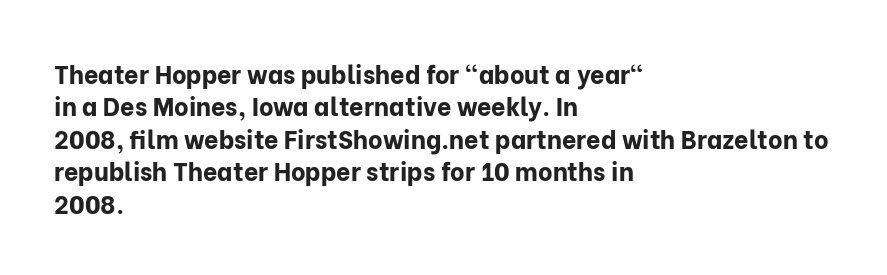
Q: Is the text bold? A: Yes.
Q: Is the text italic (slanted)? A: No, it is upright.
Q: Is the text underlined? A: No.
Q: How is the paragraph aligned? A: Left-aligned.
Q: Is the spacing between letters normal or unusually wide? A: Normal.
Q: Is the spacing between lines tight, normal or loose? A: Normal.
